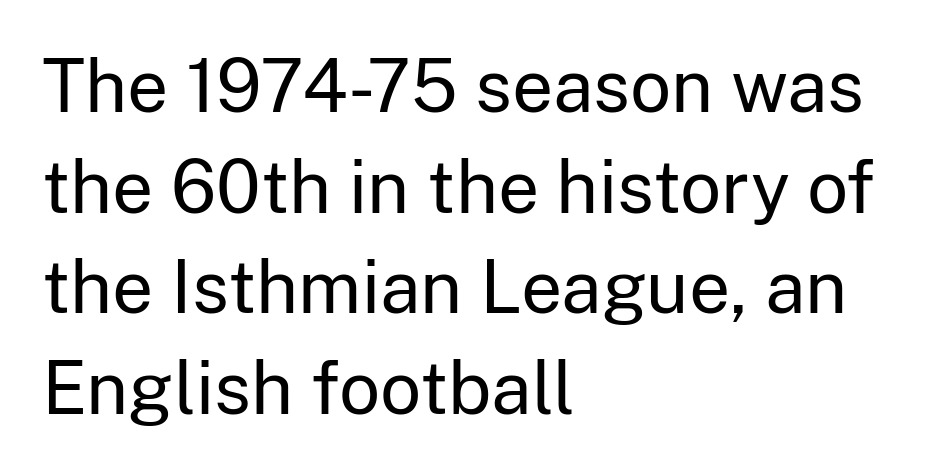
The image shows 73 px regular-weight sans-serif type, upright; set left-aligned, normal line spacing (1.38x), normal letter spacing, not underlined; low stroke contrast and a medium x-height.
